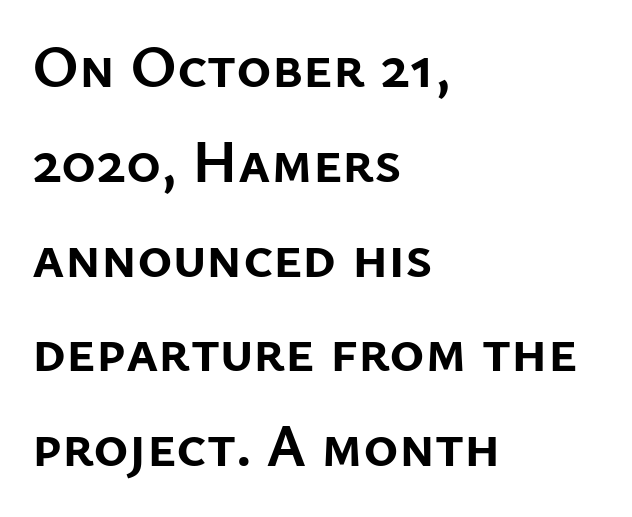
Letter spacing: default. These lines are rendered in a variable-pitch font. Designer's note — italics off, roman on. These lines stack with their left ends in a neat column.
